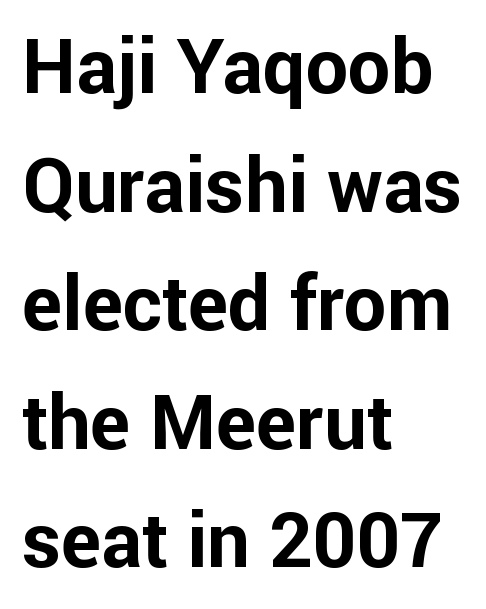
{"serif": "no", "italic": "no", "bold": "yes", "weight": "bold", "width": "normal", "stroke_contrast": "low", "x_height": "medium", "monospaced": "no", "underline": "no", "align": "left", "line_spacing": "normal", "line_spacing_ratio": 1.56, "letter_spacing": "normal", "letter_spacing_em": 0.0, "glyph_px": 76}
